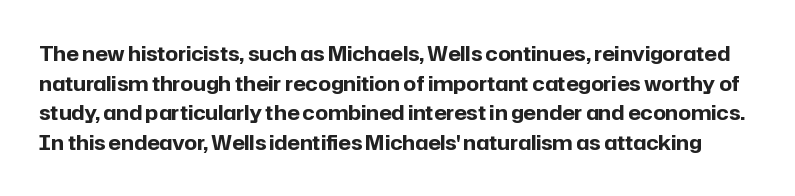
The image shows 20 px bold type, upright; set normal line spacing (1.48x), normal letter spacing, not underlined.
